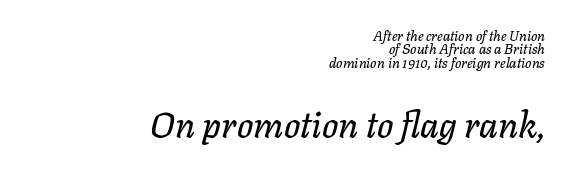
Q: Is the text italic (slanted)? A: Yes, it leans right by about 11 degrees.
Q: Is the text underlined? A: No.
Q: How is the paragraph aligned? A: Right-aligned.
Q: Is the spacing between letters normal or unusually wide? A: Normal.
Q: Is the spacing between lines tight, normal or loose? A: Tight.
Q: Which block of text is set in a larger size, the first (top) or the second (bottom)? A: The second (bottom) one.
Q: Width (condensed, normal, or wide)? A: Normal.
Q: Stroke contrast? A: Low.
Q: x-height? A: Medium.
Q: Monospaced? A: No.
